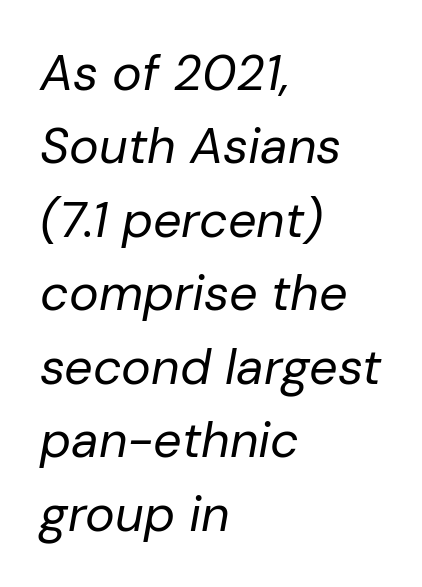
{"italic": "yes", "lean": "right", "slant_degrees": 10, "bold": "no", "weight": "regular", "width": "normal", "stroke_contrast": "low", "x_height": "medium", "monospaced": "no", "underline": "no", "align": "left", "line_spacing": "normal", "line_spacing_ratio": 1.47, "letter_spacing": "normal", "letter_spacing_em": 0.0, "glyph_px": 50}
